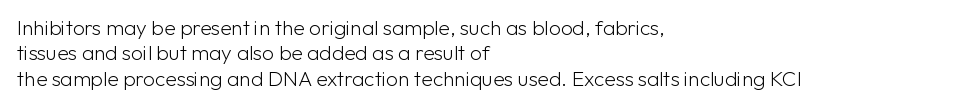
A bare baseline throughout the passage. Line beginnings align vertically; line endings do not. This sample uses plain, unmodified letter spacing. Posture: straight, roman, zero tilt. Is this a heavy cut? Hardly; it is regular or lighter.
